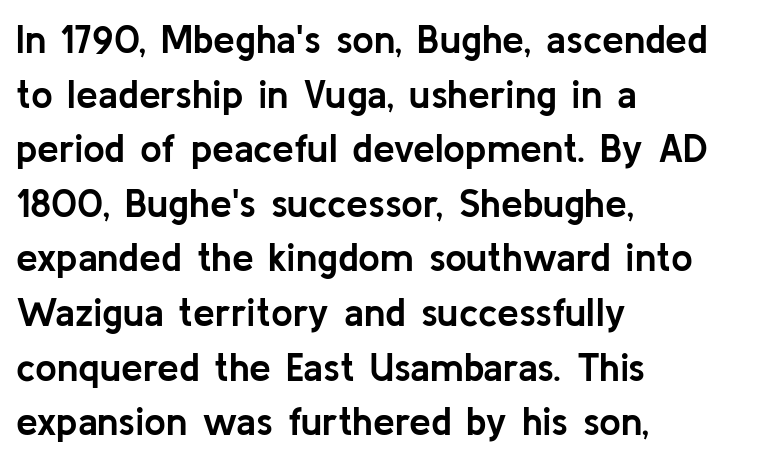
Unmarked baselines from the first word to the last. Does the type have serifs? No, each stem ends abruptly. This sample has the flowing, uneven cadence of proportional lettering. Students, this is bold: see how much ink each stroke carries. Every stem runs plumb, perpendicular to the baseline.
